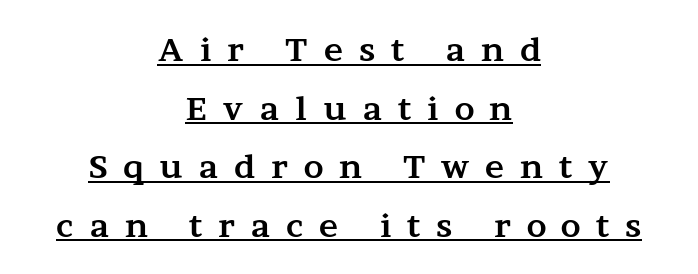
Look at the bottom of the vertical strokes: they flare into serifs here. Casual observation: everything's sitting right in the middle. Looks like someone drew a line under every word here. Notice how the stems are strictly vertical — no italics here.
